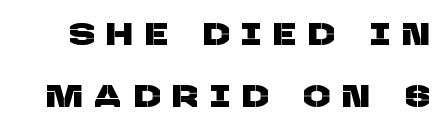
The image shows 31 px sans-serif type; set loose line spacing (2.0x), unusually wide letter spacing (+0.42 em), not underlined; low stroke contrast and a large x-height.
